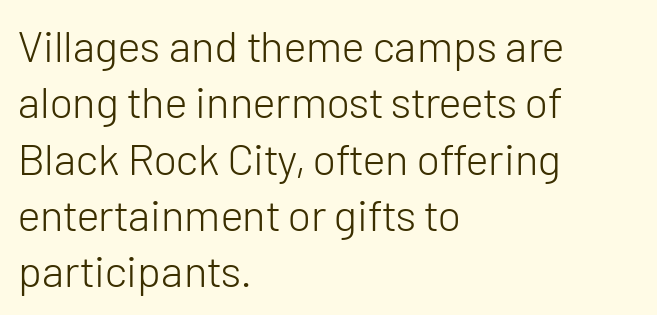
Q: Is the text bold? A: No.
Q: Is the text italic (slanted)? A: No, it is upright.
Q: Is the typeface a serif or a sans-serif typeface? A: Sans-serif.
Q: Is the text underlined? A: No.
Q: How is the paragraph aligned? A: Left-aligned.
Q: Is the spacing between letters normal or unusually wide? A: Normal.
Q: Is the spacing between lines tight, normal or loose? A: Normal.
Q: Width (condensed, normal, or wide)? A: Normal.
Q: Stroke contrast? A: Low.
Q: x-height? A: Medium.
Q: Monospaced? A: No.
